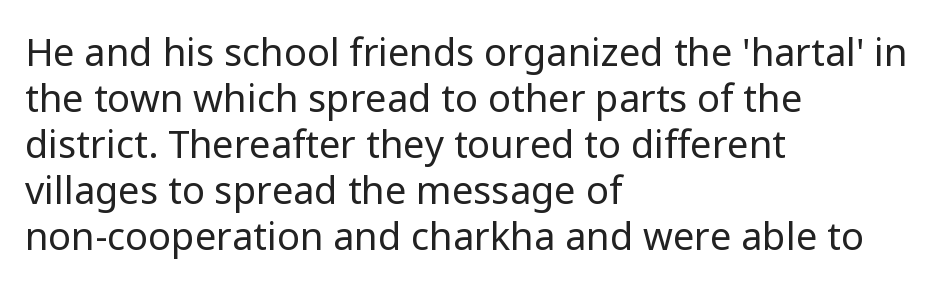
Is this a fixed-width face? No — the glyphs have proportional, varying widths. This sample is left-justified, so line endings fall wherever the words run out. Designer's note — italics off, roman on. A clean baseline with only descenders dipping below it. Compared with typical body copy, the letter spacing here is the same.
